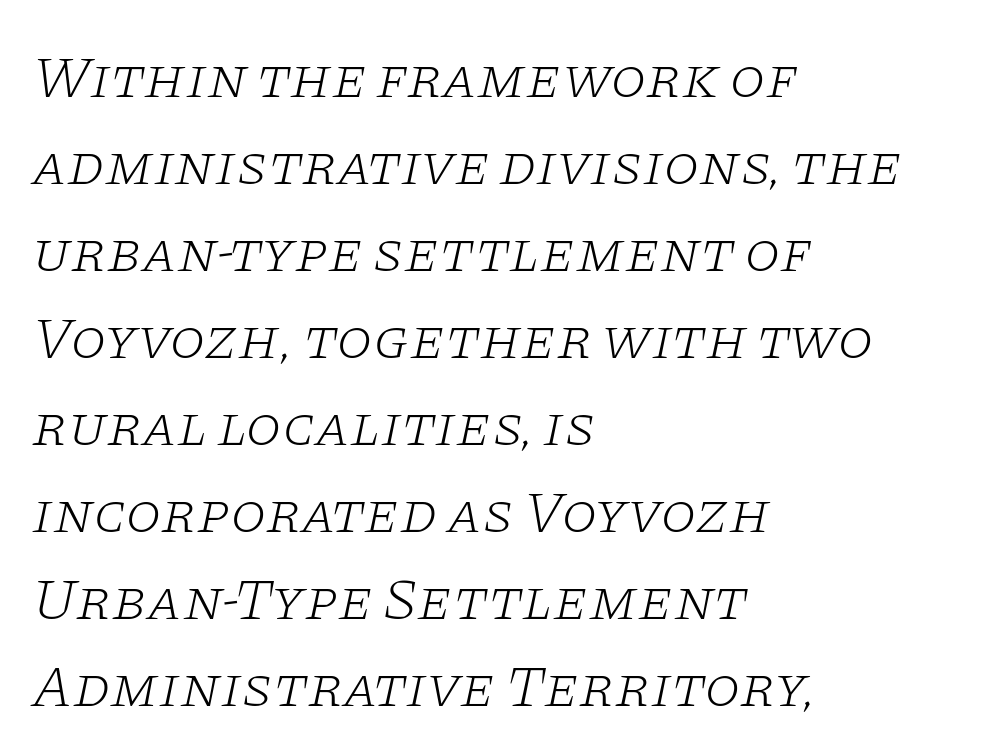
The image shows 58 px light, wide serif type, italic (leaning right); set left-aligned, normal line spacing (1.5x), normal letter spacing, not underlined; low stroke contrast and a large x-height.
